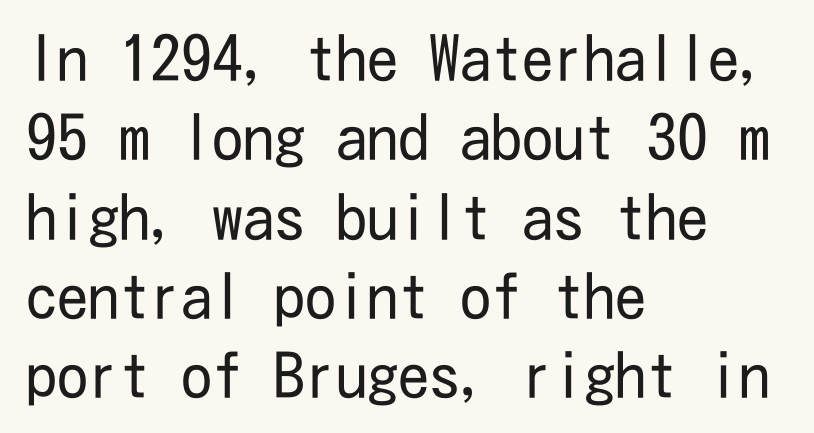
{"serif": "no", "italic": "no", "bold": "no", "weight": "regular", "width": "condensed", "stroke_contrast": "low", "x_height": "medium", "underline": "no", "align": "left", "line_spacing": "normal", "line_spacing_ratio": 1.28, "letter_spacing": "normal", "letter_spacing_em": 0.0, "glyph_px": 62}
